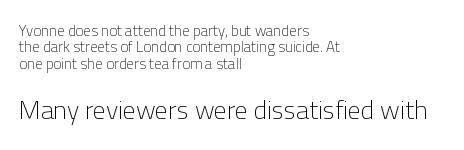
The horizontal fit of the characters is conventional and even. Italic: no, the glyphs are upright roman. Check the space under the baseline: it is left empty. The later block is typeset at a bigger size than the earlier block. Caption: face not bold, strokes unweighted. Is there much room between lines? No — they nearly touch.
